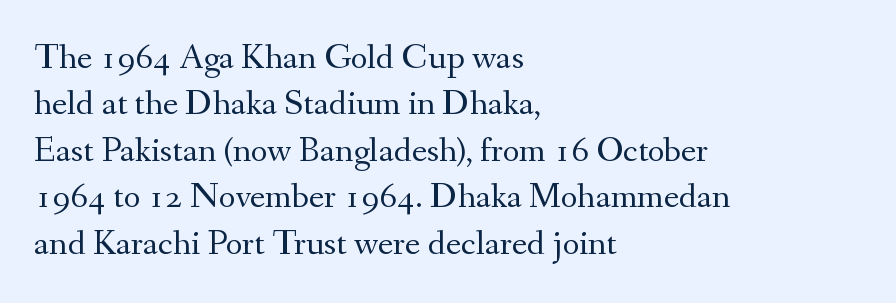
Spacing between characters is what you'd get straight out of the box. Line starts are locked; line ends wander. What's the leading like? Ordinary, nothing unusual. The typography opts for an upright posture over an oblique one.
